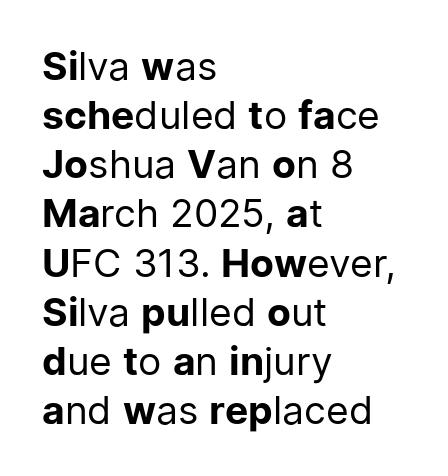
Each letter keeps its own natural width here, so spacing adapts to shape. The gaps between neighbouring characters are ordinary and unremarkable. The letters stand straight up with perfectly vertical stems. The rendering uses a moderate line-height, typical for paragraphs.
